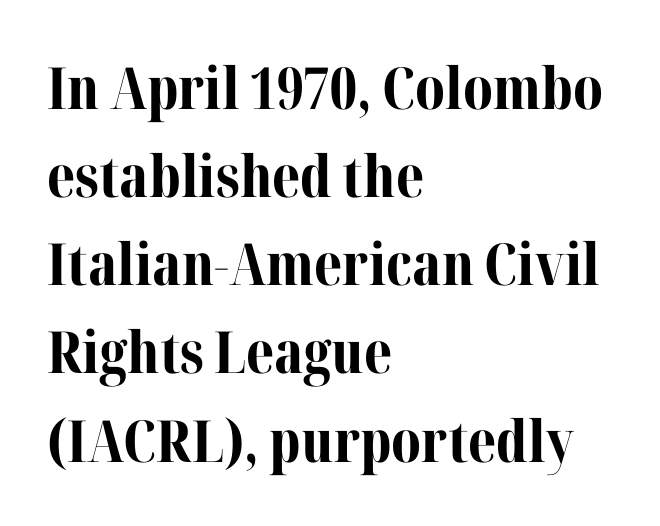
The image shows 58 px bold serif type, upright; set left-aligned, normal line spacing (1.52x), normal letter spacing, not underlined; medium stroke contrast and a medium x-height.
